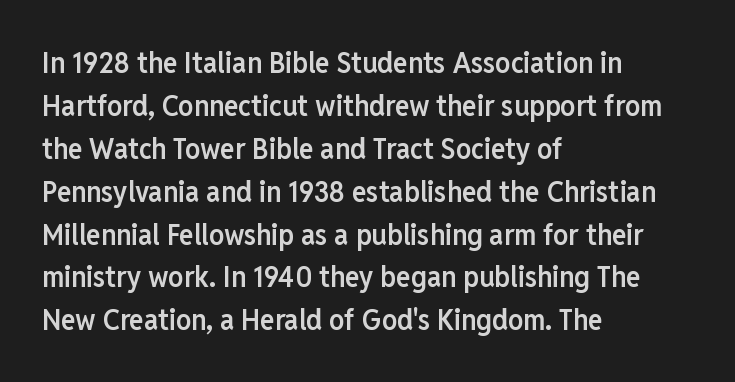
The image shows 30 px semibold, condensed sans-serif type, upright; set left-aligned, normal line spacing (1.43x), normal letter spacing, not underlined; low stroke contrast and a medium x-height.
